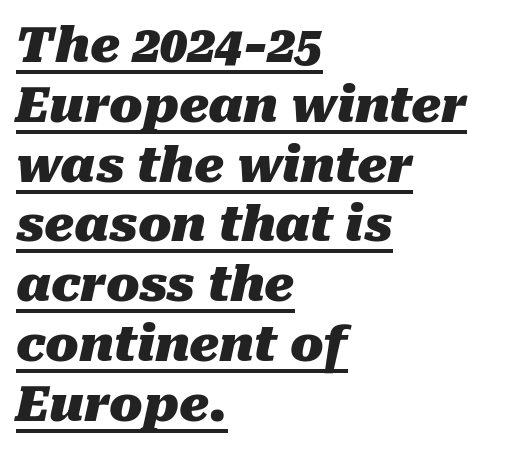
Q: Is the text bold? A: Yes.
Q: Is the text italic (slanted)? A: Yes, it leans right by about 10 degrees.
Q: Is the text underlined? A: Yes.
Q: How is the paragraph aligned? A: Left-aligned.
Q: Is the spacing between letters normal or unusually wide? A: Normal.
Q: Width (condensed, normal, or wide)? A: Normal.
Q: Stroke contrast? A: Medium.
Q: x-height? A: Medium.
Q: Monospaced? A: No.
